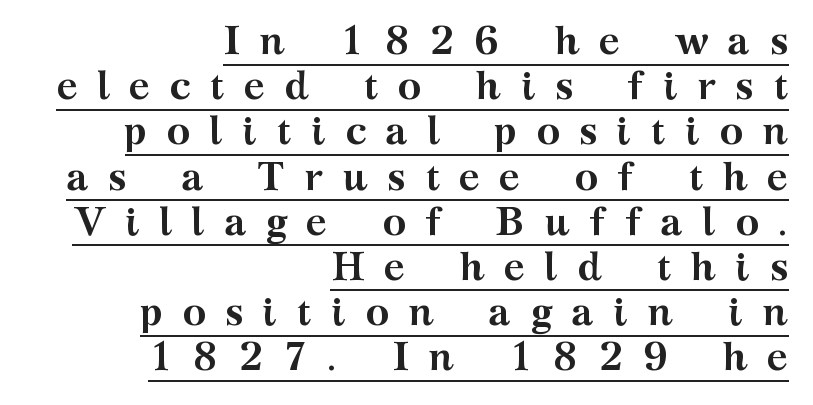
The text was rendered using a seriffed face with decorative stroke endings. The face used here is proportionally spaced, like ordinary book or web type. The lettering is marked with a stroke running underneath it. Honestly, the rows look squashed on top of each other. The type is letterspaced generously, with wide tracking. Posture: straight, roman, zero tilt.
